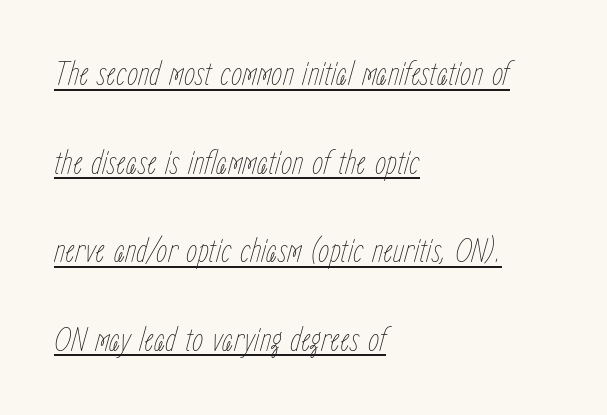
The font's italic variant was chosen for this text. Stroke thickness stays within the range of a standard reading face or lighter. This sample trades compactness for vertical openness between lines. Notice how a bar underscores the lettering throughout. The paragraph shown leans on its left margin.
